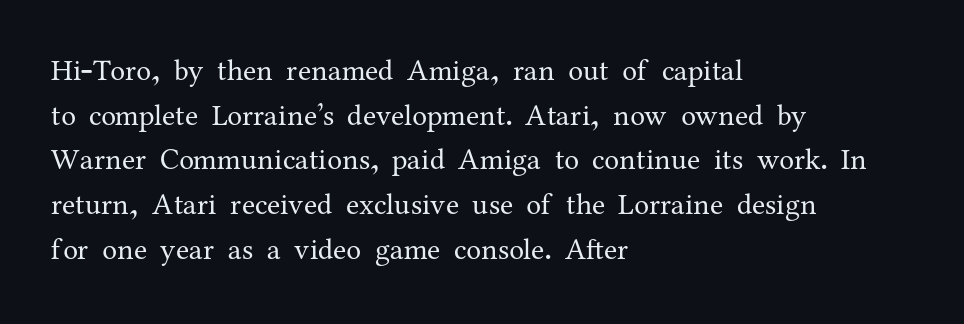
This sample keeps an unexceptional amount of space between lines. The letters stand upright; this is a roman face. Notice how the passage keeps a crisp vertical edge on the left only. You could not count columns in this text — the font is proportionally spaced.
